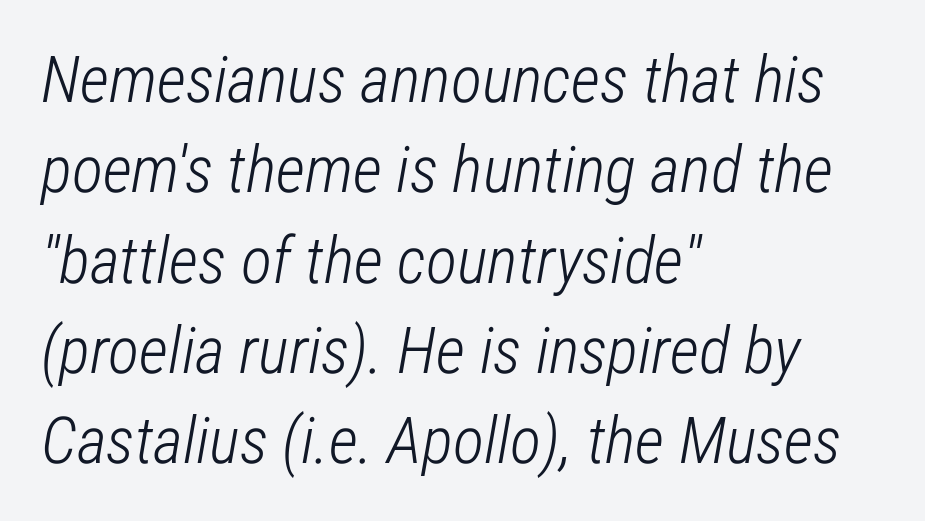
The image shows 65 px light, condensed type, italic (leaning right); set left-aligned, normal line spacing (1.39x), normal letter spacing, not underlined; low stroke contrast and a medium x-height.
